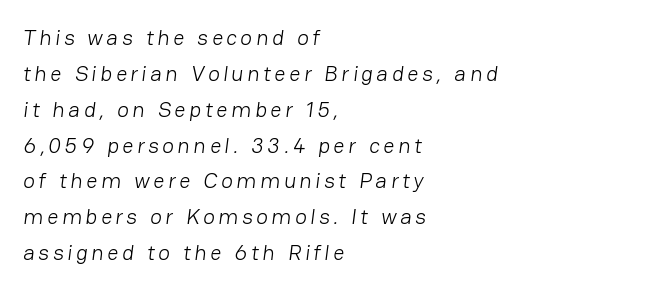
{"bold": "no", "underline": "no", "align": "left", "line_spacing": "normal", "line_spacing_ratio": 1.63, "glyph_px": 22}
